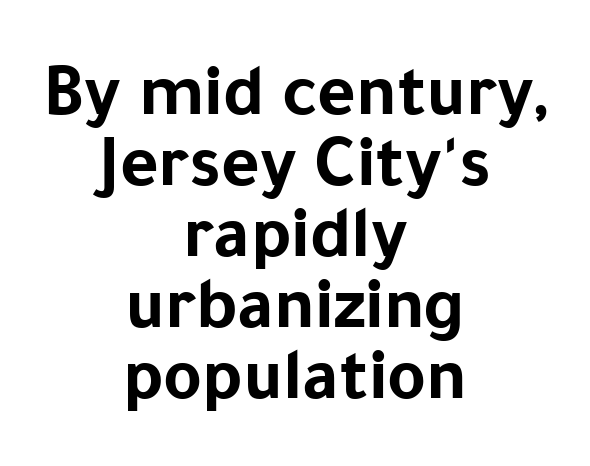
{"serif": "no", "italic": "no", "bold": "yes", "weight": "bold", "width": "normal", "stroke_contrast": "low", "x_height": "medium", "monospaced": "no", "underline": "no", "align": "center", "line_spacing": "tight", "line_spacing_ratio": 0.96, "letter_spacing": "normal", "letter_spacing_em": 0.0, "glyph_px": 74}
